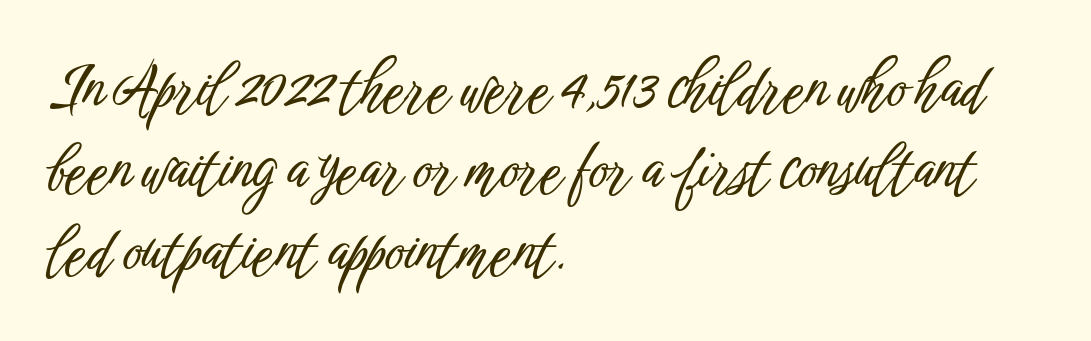
{"serif": "no", "width": "condensed", "stroke_contrast": "low", "x_height": "medium", "monospaced": "no", "underline": "no", "align": "left", "line_spacing": "normal", "line_spacing_ratio": 1.38, "letter_spacing": "normal", "letter_spacing_em": 0.0, "glyph_px": 59}
